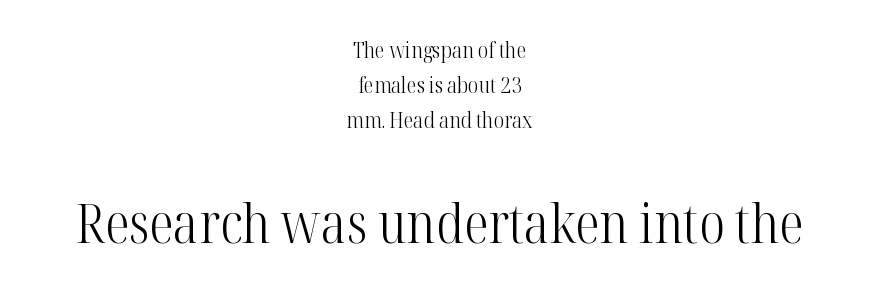
Proportional: the letters do not fall into vertical columns. The letters stand upright; this is a roman face. Horizontally, the lines are justified to the midpoint only. Whoever set this chose a conventional vertical rhythm. Unlike a clean sans, this face finishes its strokes with serifs. The words here are not underlined.
